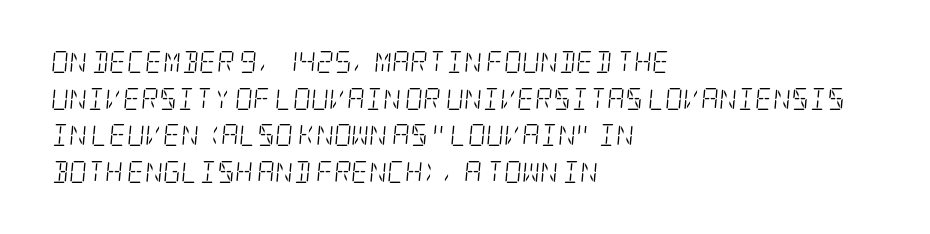
The image shows 22 px text type, italic (leaning right); set left-aligned, normal line spacing (1.66x), normal letter spacing, not underlined.
